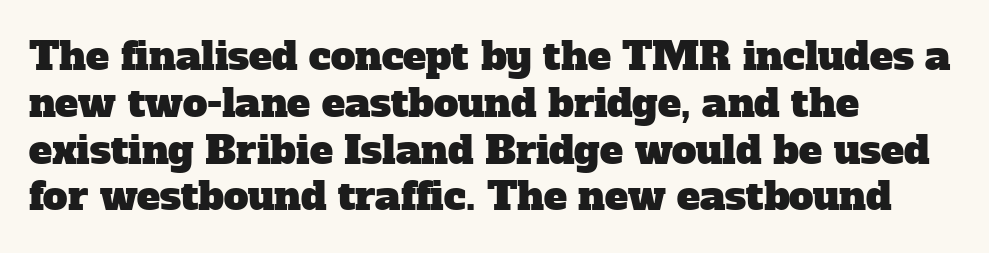
Between one letter and the next there's only the usual sliver of space. Character widths vary here, with narrow letters taking less room than wide ones. Check where the strokes stop: tiny serifs finish them off. The area under the type is left untouched. The passage is arranged the way most books set body copy — flush left.
